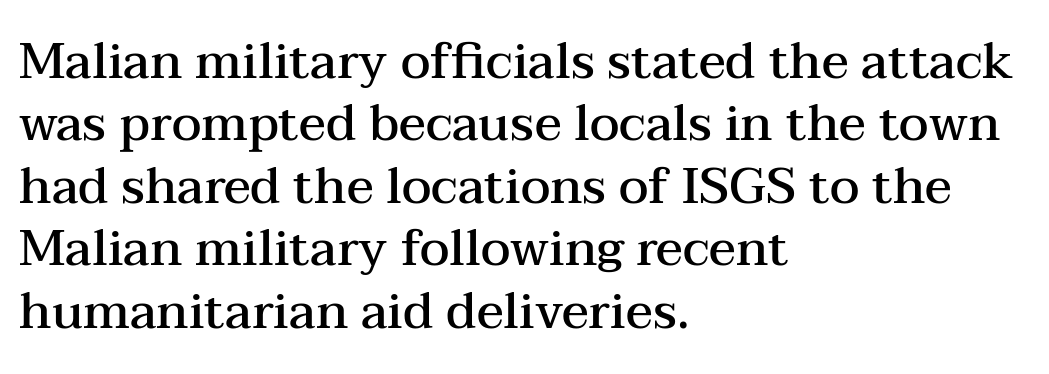
Stroke terminals: seriffed. In CSS terms this would be text-align: left. Each letter keeps its own natural width here, so spacing adapts to shape. The designer left line spacing at the default.
